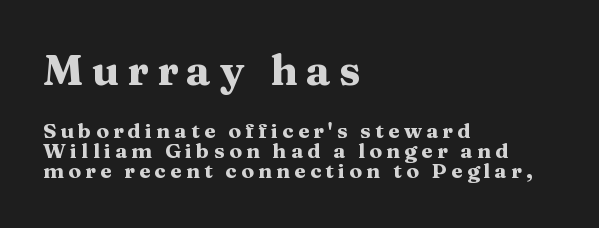
Looks like regular typesetting: each glyph gets only the width it needs. The compositor pushed each line to the left boundary. Loose tracking; the words dissolve into strings of separated letters. The rendering shows small feet on the letterforms — a serif design. Beneath every word, the page is bare.
